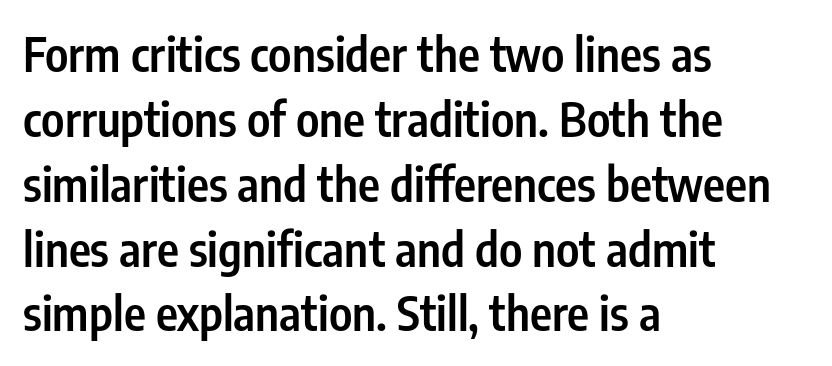
Q: Is the text bold? A: Semi-bold.
Q: Is the text italic (slanted)? A: No, it is upright.
Q: Is the typeface a serif or a sans-serif typeface? A: Sans-serif.
Q: Is the text underlined? A: No.
Q: How is the paragraph aligned? A: Left-aligned.
Q: Is the spacing between letters normal or unusually wide? A: Normal.
Q: Is the spacing between lines tight, normal or loose? A: Normal.
Q: Width (condensed, normal, or wide)? A: Condensed.
Q: Stroke contrast? A: Low.
Q: x-height? A: Medium.
Q: Monospaced? A: No.
